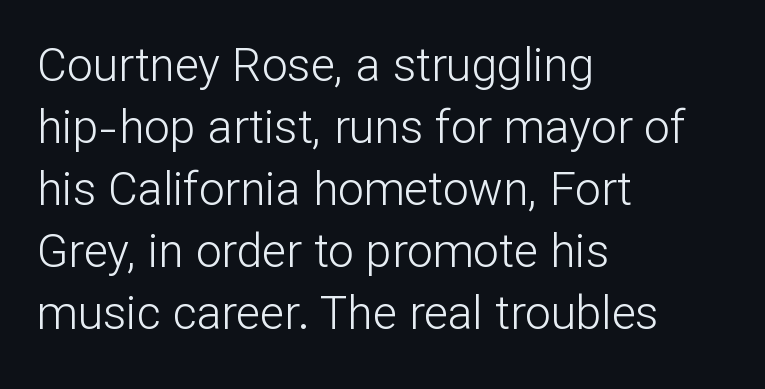
The image shows 46 px light sans-serif type, upright; set left-aligned, normal line spacing (1.35x), normal letter spacing, not underlined; low stroke contrast and a medium x-height.
